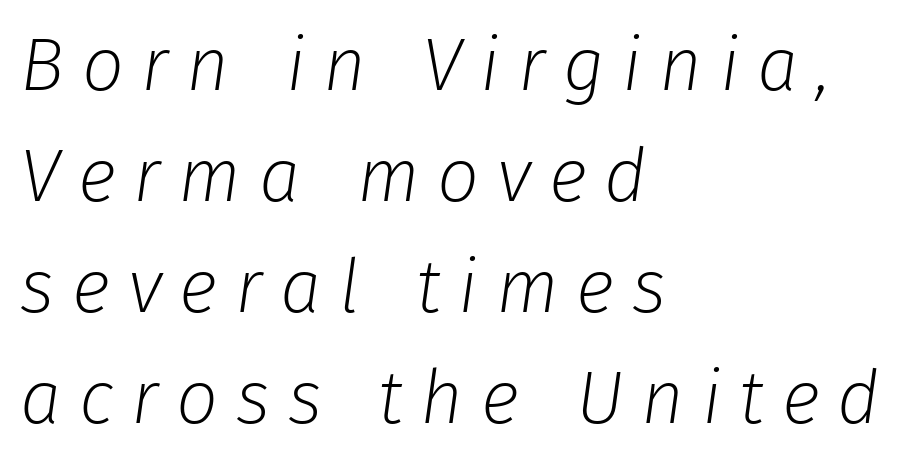
Unmarked baselines from the first word to the last. Yep, that's italic — everything's leaning. Stem width sits at or under what a default text font uses. Letter spacing: wide.
